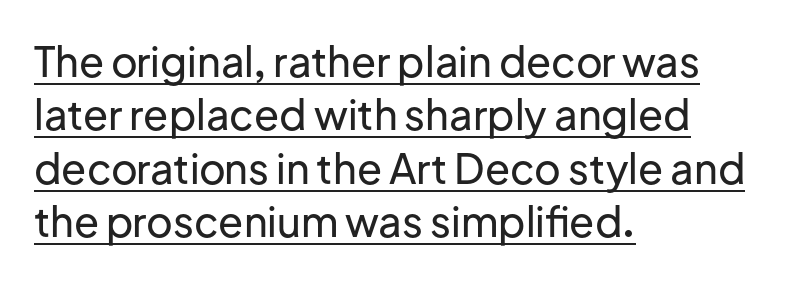
Caption: lettering with a line underneath. These lines stack with their left ends in a neat column. The letters carry no serifs — their stems end cleanly without finishing strokes. The passage shown is typed in a proportional face where columns would drift. Students, note that the glyphs here touch the page at normal intervals. Quick note: interline space is typical.
